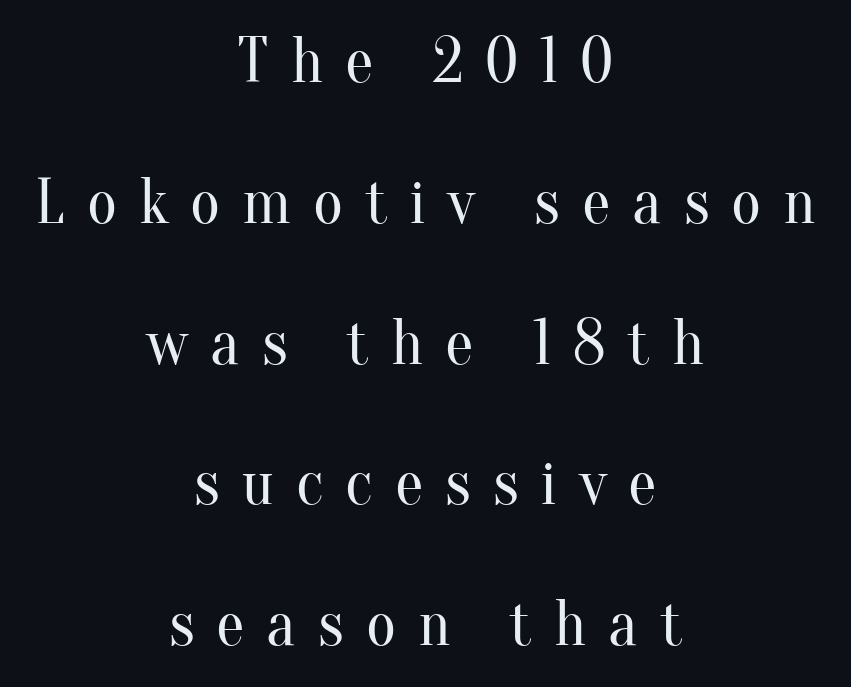
Q: Is the text bold? A: No.
Q: Is the text italic (slanted)? A: No, it is upright.
Q: Is the typeface a serif or a sans-serif typeface? A: Serif.
Q: Is the text underlined? A: No.
Q: How is the paragraph aligned? A: Centered.
Q: Is the spacing between letters normal or unusually wide? A: Unusually wide.
Q: Is the spacing between lines tight, normal or loose? A: Loose.
Q: Width (condensed, normal, or wide)? A: Normal.
Q: Stroke contrast? A: Medium.
Q: x-height? A: Small.
Q: Monospaced? A: No.
